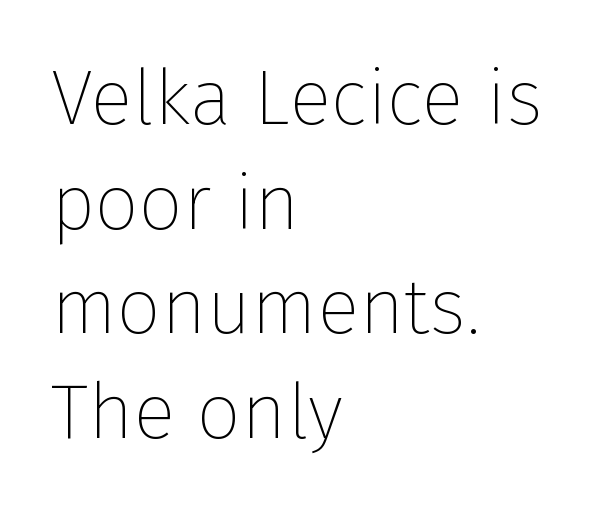
Q: Is the text bold? A: No.
Q: Is the text italic (slanted)? A: No, it is upright.
Q: Is the typeface a serif or a sans-serif typeface? A: Sans-serif.
Q: Is the text underlined? A: No.
Q: How is the paragraph aligned? A: Left-aligned.
Q: Is the spacing between letters normal or unusually wide? A: Normal.
Q: Is the spacing between lines tight, normal or loose? A: Normal.
Q: Width (condensed, normal, or wide)? A: Normal.
Q: Stroke contrast? A: Low.
Q: x-height? A: Medium.
Q: Monospaced? A: No.
